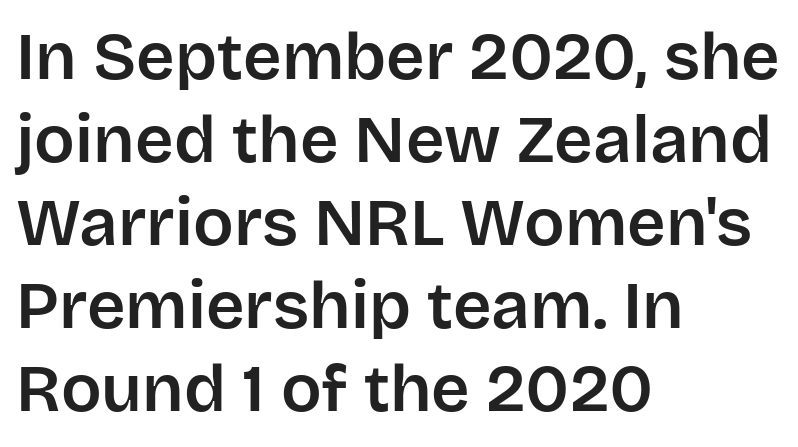
{"serif": "no", "italic": "no", "width": "normal", "stroke_contrast": "low", "x_height": "large", "monospaced": "no", "underline": "no", "align": "left", "line_spacing_ratio": 1.24, "letter_spacing": "normal", "letter_spacing_em": 0.0, "glyph_px": 67}
